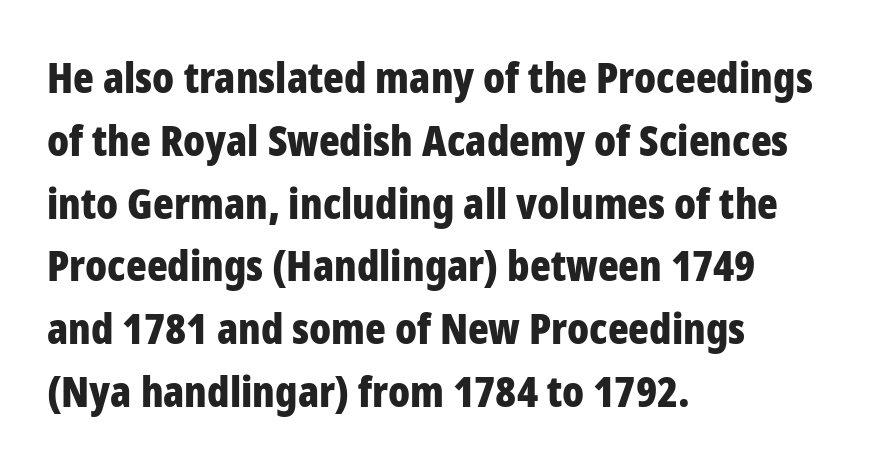
{"serif": "no", "italic": "no", "bold": "yes", "weight": "bold", "width": "condensed", "stroke_contrast": "low", "x_height": "medium", "monospaced": "no", "underline": "no", "align": "left", "line_spacing": "normal", "line_spacing_ratio": 1.46, "letter_spacing": "normal", "letter_spacing_em": 0.0, "glyph_px": 43}
